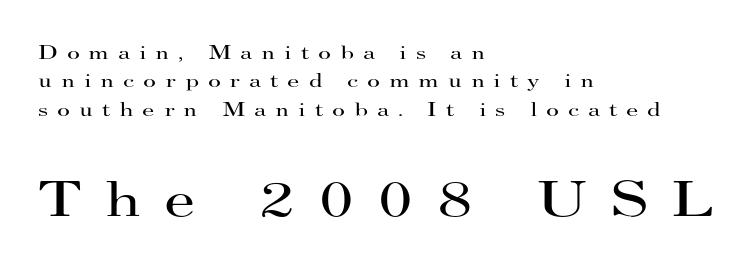
{"serif": "yes", "italic": "no", "bold": "no", "weight": "regular", "width": "wide", "stroke_contrast": "high", "x_height": "small", "monospaced": "no", "underline": "no", "align": "left", "line_spacing": "normal", "line_spacing_ratio": 1.42, "letter_spacing": "wide", "letter_spacing_em": 0.44, "larger_block": "second", "size_ratio": 2.55, "glyph_px": 51}
